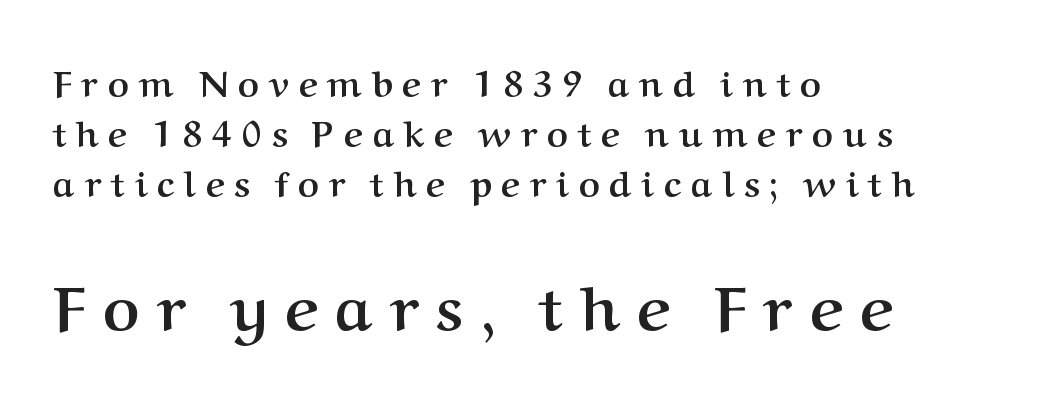
The image shows 63 px semibold serif type, upright; set left-aligned, normal line spacing (1.39x), unusually wide letter spacing (+0.28 em), not underlined; the second (bottom) block is 1.75x larger; medium stroke contrast and a medium x-height.
